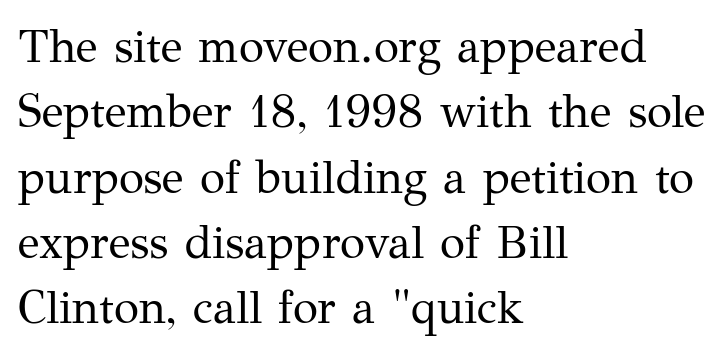
The letters stand straight up with perfectly vertical stems. Look at the bottom of the vertical strokes: they flare into serifs here. This rendering uses left alignment, leaving the right contour irregular. Reading down the column, the eye jumps a familiar distance to each next line. Compared with typical body copy, the letter spacing here is the same. Descenders hang freely into open space.
